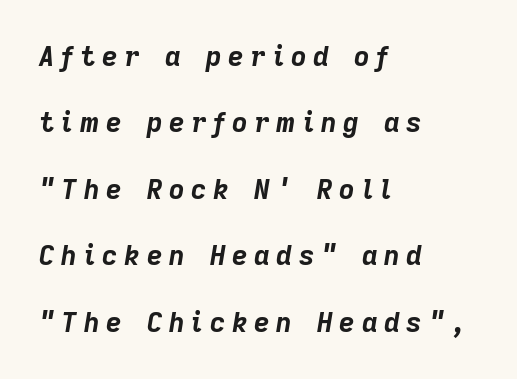
{"italic": "yes", "lean": "right", "slant_degrees": 9, "bold": "yes", "underline": "no", "align": "left", "line_spacing": "loose", "line_spacing_ratio": 2.46, "letter_spacing": "wide", "letter_spacing_em": 0.25, "glyph_px": 27}
